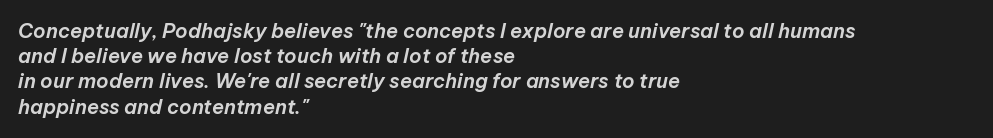
A typesetter would call this leading conventional body-copy spacing. These lines keep a tight, regular rhythm from letter to letter. The axis of the letterforms is tilted away from vertical. The gap between lines stays unmarked. These lines stack with their left ends in a neat column.
